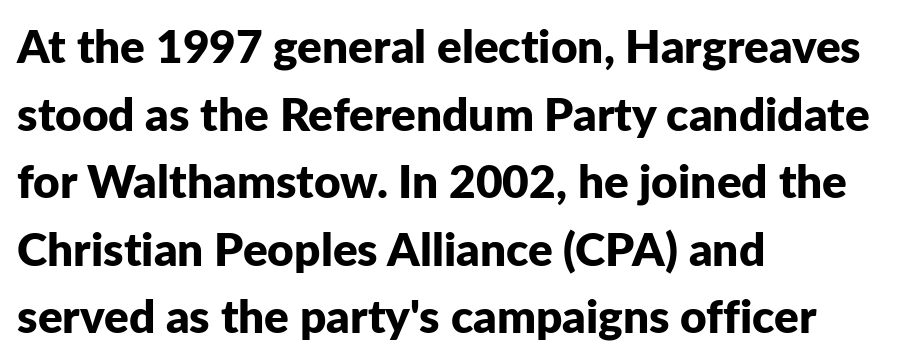
{"serif": "no", "italic": "no", "bold": "yes", "weight": "bold", "width": "normal", "stroke_contrast": "low", "x_height": "medium", "monospaced": "no", "underline": "no", "align": "left", "line_spacing": "normal", "line_spacing_ratio": 1.47, "letter_spacing": "normal", "letter_spacing_em": 0.0, "glyph_px": 46}
